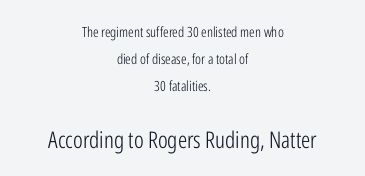
Q: Is the text bold? A: No.
Q: Is the text italic (slanted)? A: No, it is upright.
Q: Is the text underlined? A: No.
Q: How is the paragraph aligned? A: Centered.
Q: Is the spacing between letters normal or unusually wide? A: Normal.
Q: Is the spacing between lines tight, normal or loose? A: Loose.
Q: Which block of text is set in a larger size, the first (top) or the second (bottom)? A: The second (bottom) one.
